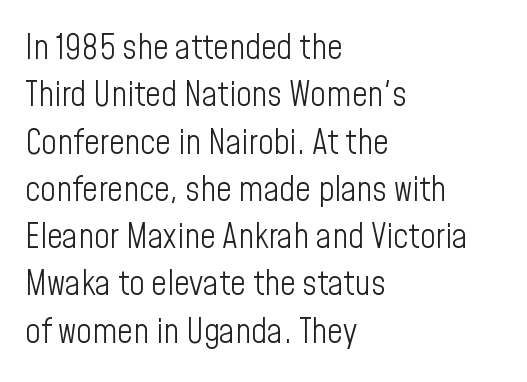
The image shows 34 px light, condensed sans-serif type, upright; set left-aligned, normal line spacing (1.39x), normal letter spacing, not underlined; low stroke contrast and a medium x-height.
